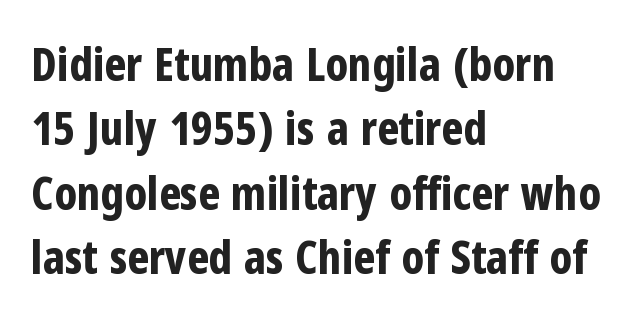
Q: Is the text bold? A: Yes.
Q: Is the text italic (slanted)? A: No, it is upright.
Q: Is the typeface a serif or a sans-serif typeface? A: Sans-serif.
Q: Is the text underlined? A: No.
Q: How is the paragraph aligned? A: Left-aligned.
Q: Is the spacing between letters normal or unusually wide? A: Normal.
Q: Is the spacing between lines tight, normal or loose? A: Normal.
Q: Width (condensed, normal, or wide)? A: Condensed.
Q: Stroke contrast? A: Low.
Q: x-height? A: Medium.
Q: Monospaced? A: No.
